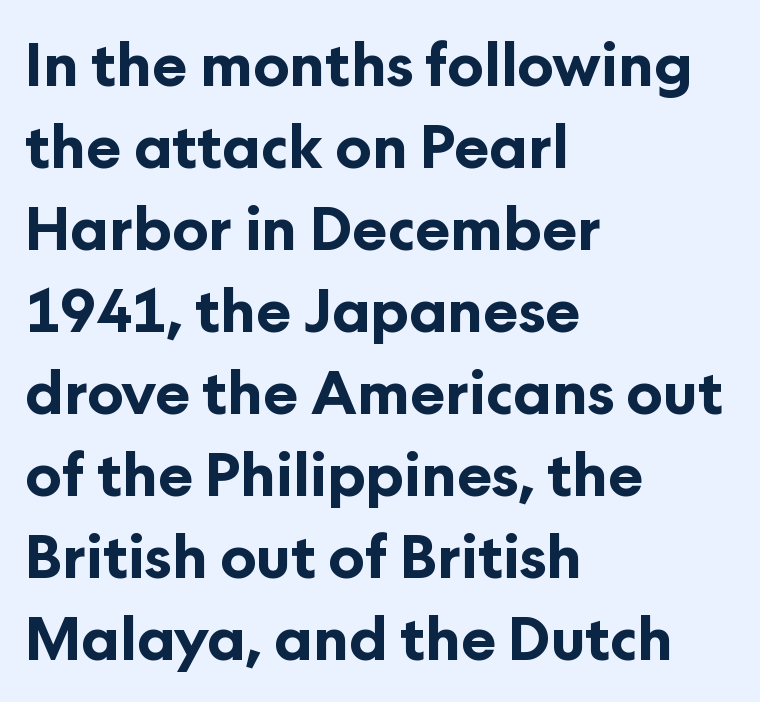
Q: Is the text bold? A: Yes.
Q: Is the text italic (slanted)? A: No, it is upright.
Q: Is the typeface a serif or a sans-serif typeface? A: Sans-serif.
Q: Is the text underlined? A: No.
Q: How is the paragraph aligned? A: Left-aligned.
Q: Is the spacing between letters normal or unusually wide? A: Normal.
Q: Is the spacing between lines tight, normal or loose? A: Normal.
Q: Width (condensed, normal, or wide)? A: Normal.
Q: Stroke contrast? A: Low.
Q: x-height? A: Medium.
Q: Monospaced? A: No.
